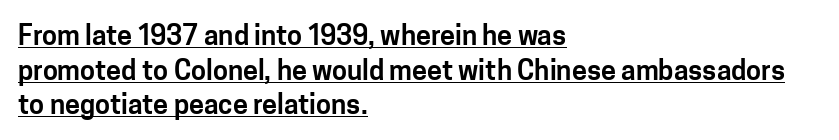
Every stem runs plumb, perpendicular to the baseline. What decoration does the sample have? An underline. Notice how descenders clear the ascenders below comfortably — that's standard leading. These lines stack with their left ends in a neat column. Honestly, the letter spacing is just normal — you wouldn't notice it.
